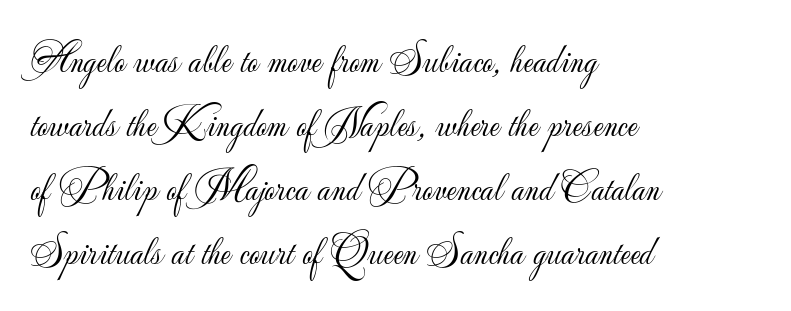
A student would call this left alignment; a typographer would say flush left, rag right. The letters carry no serifs — their stems end cleanly without finishing strokes. The strokes are not fattened; the text isn't bold.
